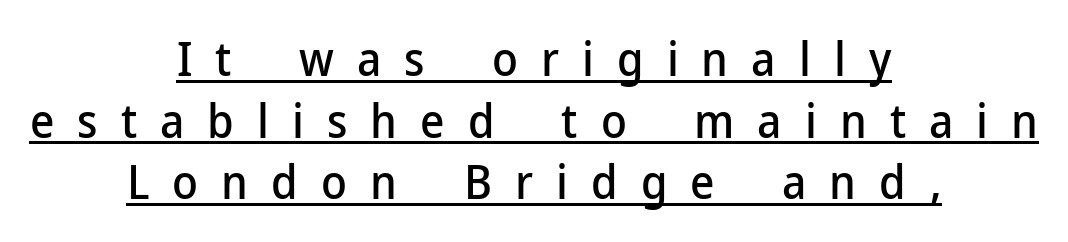
The image shows 47 px sans-serif type, upright; set centered, normal line spacing (1.31x), unusually wide letter spacing (+0.49 em), underlined; low stroke contrast and a medium x-height.
